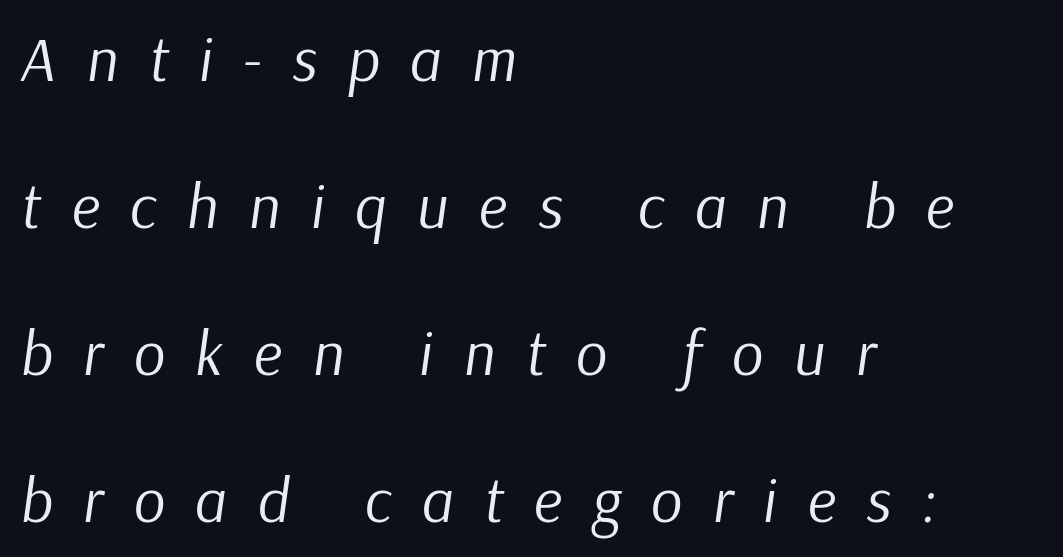
The passage is arranged the way most books set body copy — flush left. The typography opts for an oblique posture over an upright one. What's the leading like? Stretched, with rows far apart. Nothing heavy about these letters — not bold at all. The baseline area is clear. The type is letterspaced generously, with wide tracking.
